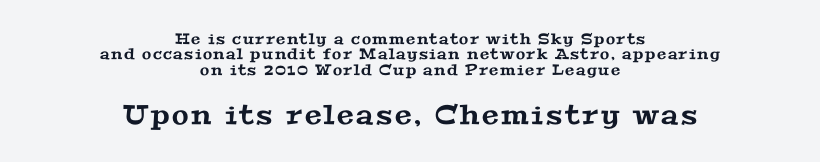
{"underline": "no", "align": "center", "line_spacing": "tight", "line_spacing_ratio": 1.03, "larger_block": "second", "size_ratio": 1.8, "glyph_px": 27}
